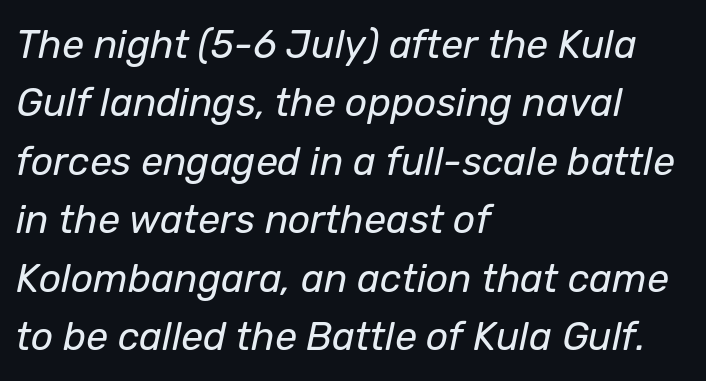
{"italic": "yes", "lean": "right", "slant_degrees": 12, "bold": "no", "weight": "regular", "width": "normal", "stroke_contrast": "low", "x_height": "medium", "monospaced": "no", "underline": "no", "align": "left", "line_spacing": "normal", "line_spacing_ratio": 1.5, "letter_spacing": "normal", "letter_spacing_em": 0.0, "glyph_px": 39}
